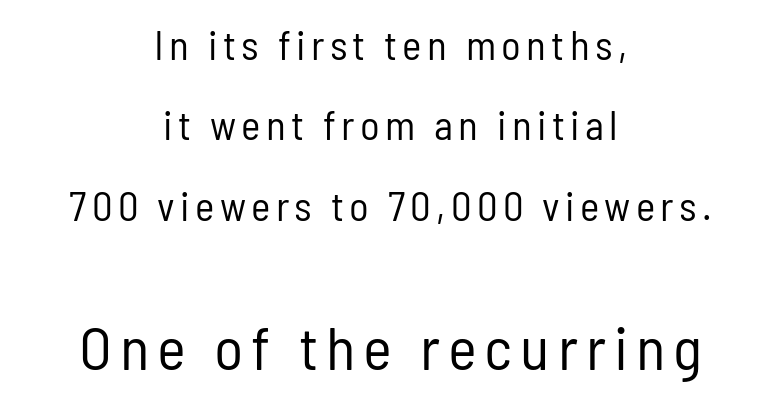
The image shows 61 px regular-weight, condensed sans-serif type, upright; set centered, loose line spacing (1.96x), not underlined; the second (bottom) block is 1.49x larger; low stroke contrast and a medium x-height.
